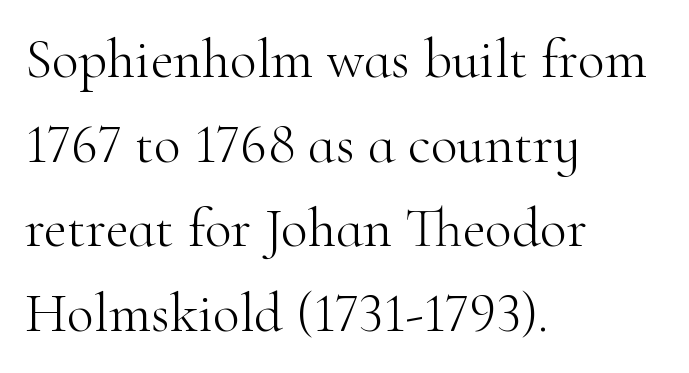
Note the varied advance widths — an 'i' is clearly narrower than an 'm'. Compared with a typical body face, this is equally light or lighter still. Words appear dense and cohesive because spacing is normal. Reading down the column, the eye jumps a familiar distance to each next line.
